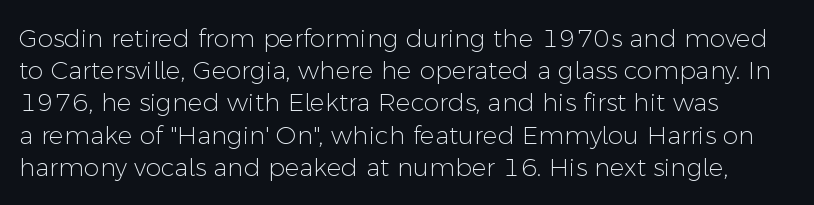
{"italic": "no", "bold": "no", "underline": "no", "line_spacing": "normal", "line_spacing_ratio": 1.29, "letter_spacing": "normal", "letter_spacing_em": 0.0, "glyph_px": 25}
